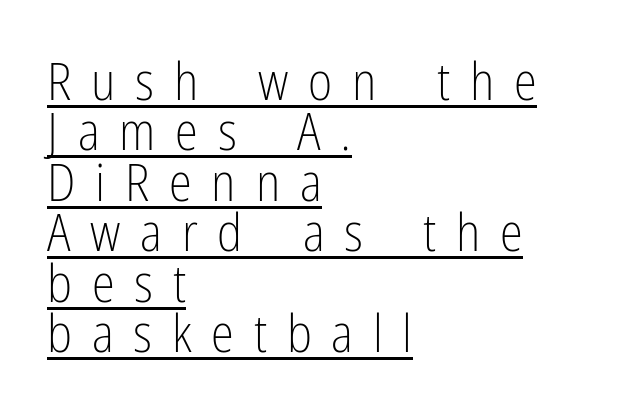
Q: Is the text bold? A: No.
Q: Is the text italic (slanted)? A: No, it is upright.
Q: Is the typeface a serif or a sans-serif typeface? A: Sans-serif.
Q: Is the text underlined? A: Yes.
Q: How is the paragraph aligned? A: Left-aligned.
Q: Is the spacing between letters normal or unusually wide? A: Unusually wide.
Q: Is the spacing between lines tight, normal or loose? A: Tight.
Q: Width (condensed, normal, or wide)? A: Condensed.
Q: Stroke contrast? A: Low.
Q: x-height? A: Medium.
Q: Monospaced? A: No.
